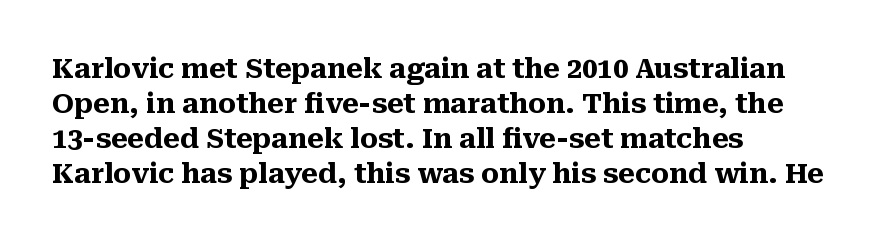
Q: Is the text bold? A: Yes.
Q: Is the text italic (slanted)? A: No, it is upright.
Q: Is the text underlined? A: No.
Q: How is the paragraph aligned? A: Left-aligned.
Q: Is the spacing between letters normal or unusually wide? A: Normal.
Q: Is the spacing between lines tight, normal or loose? A: Normal.
